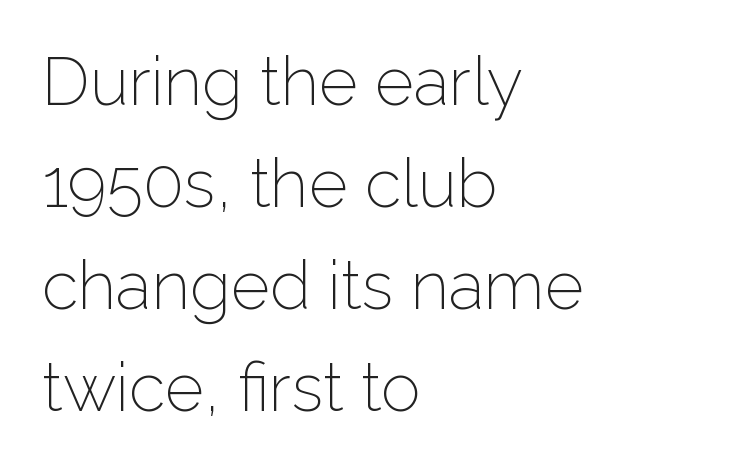
{"serif": "no", "italic": "no", "bold": "no", "weight": "light", "width": "normal", "stroke_contrast": "low", "x_height": "medium", "monospaced": "no", "underline": "no", "align": "left", "line_spacing": "normal", "line_spacing_ratio": 1.52, "letter_spacing": "normal", "letter_spacing_em": 0.0, "glyph_px": 67}
